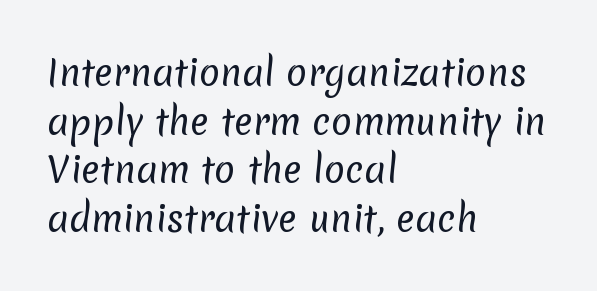
The image shows 35 px regular-weight sans-serif type; set left-aligned, normal line spacing (1.39x), normal letter spacing, not underlined; low stroke contrast and a medium x-height.
